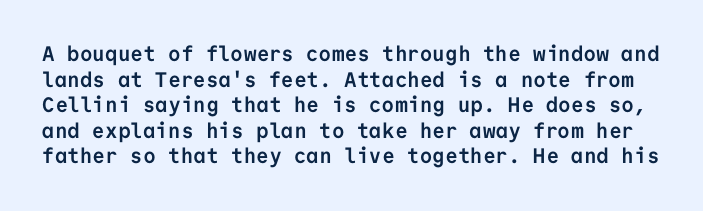
{"italic": "no", "bold": "yes", "underline": "no", "line_spacing_ratio": 1.22, "letter_spacing": "normal", "letter_spacing_em": 0.0, "glyph_px": 21}
